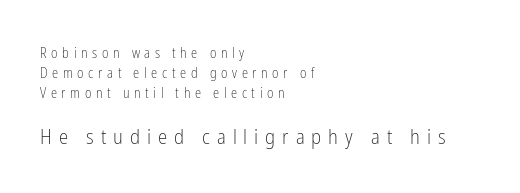
The image shows 21 px text type, upright; set left-aligned, normal line spacing (1.44x), unusually wide letter spacing (+0.33 em), not underlined; the second (bottom) block is 1.5x larger.
